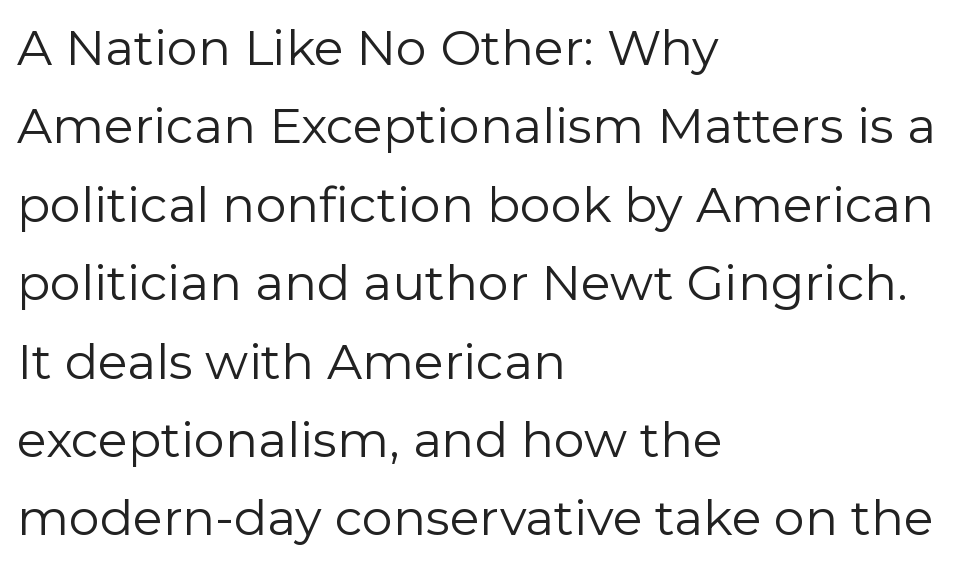
{"serif": "no", "italic": "no", "bold": "no", "weight": "regular", "width": "normal", "stroke_contrast": "low", "x_height": "medium", "monospaced": "no", "underline": "no", "align": "left", "line_spacing": "normal", "line_spacing_ratio": 1.6, "letter_spacing": "normal", "letter_spacing_em": 0.0, "glyph_px": 49}
